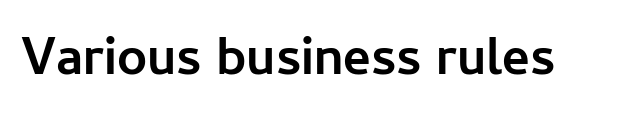
Q: Is the text bold? A: Yes.
Q: Is the text italic (slanted)? A: No, it is upright.
Q: Is the typeface a serif or a sans-serif typeface? A: Sans-serif.
Q: Is the text underlined? A: No.
Q: Is the spacing between letters normal or unusually wide? A: Normal.
Q: Width (condensed, normal, or wide)? A: Normal.
Q: Stroke contrast? A: Low.
Q: x-height? A: Medium.
Q: Monospaced? A: No.
